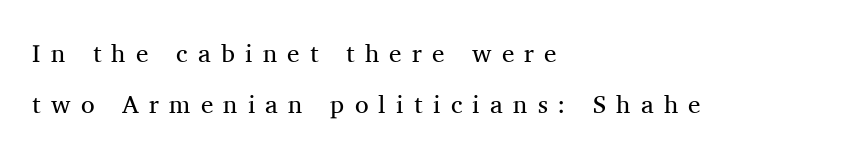
Q: Is the text bold? A: No.
Q: Is the text italic (slanted)? A: No, it is upright.
Q: Is the text underlined? A: No.
Q: How is the paragraph aligned? A: Left-aligned.
Q: Is the spacing between letters normal or unusually wide? A: Unusually wide.
Q: Is the spacing between lines tight, normal or loose? A: Loose.
